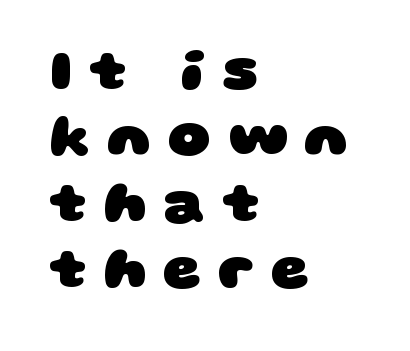
The image shows 59 px heavy, wide sans-serif type; set left-aligned, tight line spacing (1.12x), unusually wide letter spacing (+0.28 em), not underlined; low stroke contrast and a large x-height.
